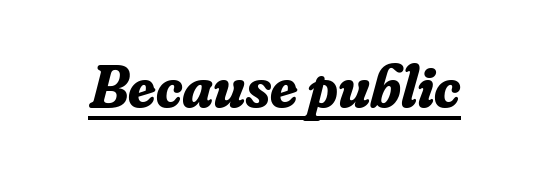
The image shows 60 px bold serif type, italic (leaning right); set normal letter spacing, underlined; low stroke contrast and a small x-height.
